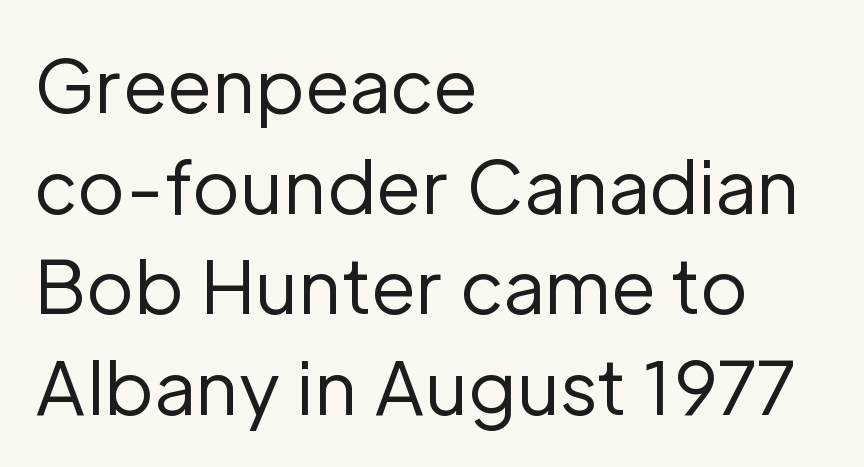
Here the glyphs are tracked normally, forming tight word shapes. Letters rest on an invisible, unmarked baseline. Unbolded letterforms with no extra heft. Italic: no, the glyphs are upright roman. Does the type have serifs? No, each stem ends abruptly.
